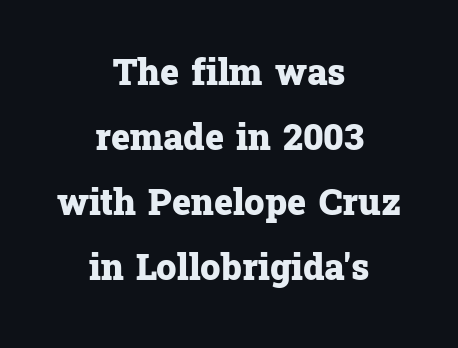
The image shows 36 px heavy serif type, upright; set centered, line spacing 1.81x, normal letter spacing, not underlined; low stroke contrast and a medium x-height.
